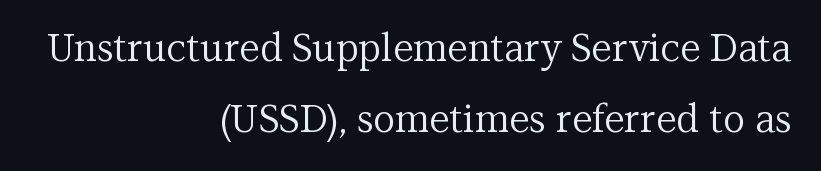
The image shows 38 px regular-weight serif type, upright; set right-aligned, line spacing 1.87x, normal letter spacing, not underlined; medium stroke contrast and a medium x-height.
